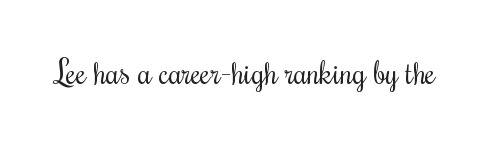
Q: Is the text bold? A: No.
Q: Is the text italic (slanted)? A: Yes.
Q: Is the text underlined? A: No.
Q: Is the spacing between letters normal or unusually wide? A: Normal.
Q: Width (condensed, normal, or wide)? A: Condensed.
Q: Stroke contrast? A: Medium.
Q: x-height? A: Small.
Q: Monospaced? A: No.
